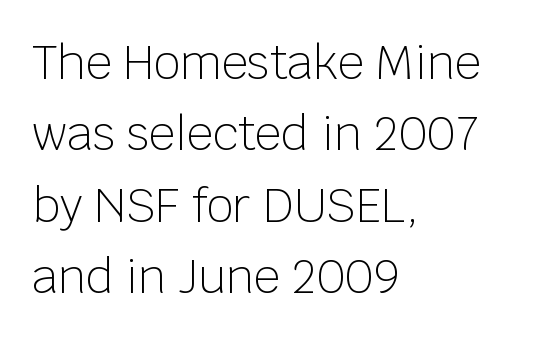
Is this a heavy cut? Hardly; it is regular or lighter. Is this a fixed-width face? No — the glyphs have proportional, varying widths. Alignment: flush left. Tracking value appears to be zero — textbook default spacing.
